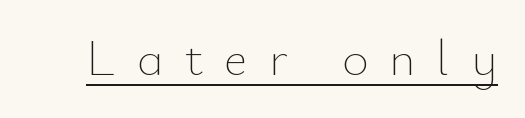
Spacing between characters has been opened up far beyond the box default. Do the characters align in a grid? No, the font is proportional. Somebody hit Ctrl+U on this one — the words are underlined. Is the type heavy? It reads as light-to-regular instead. If you drew a line through each stem, it would be perfectly vertical.
